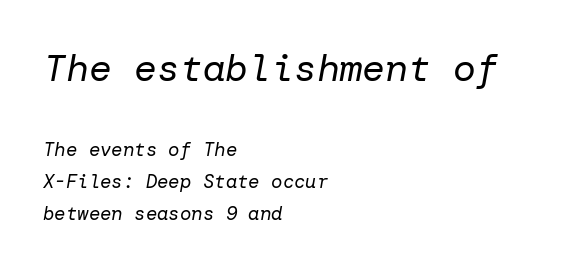
The image shows 38 px regular-weight type, italic (leaning right); set left-aligned, normal line spacing (1.68x), normal letter spacing, not underlined; the first (top) block is 2.0x larger; low stroke contrast and a medium x-height.
